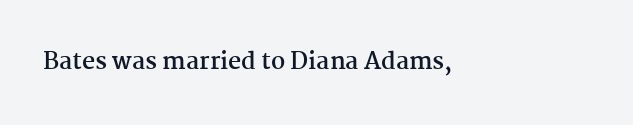
Q: Is the text bold? A: Yes.
Q: Is the text italic (slanted)? A: No, it is upright.
Q: Is the text underlined? A: No.
Q: How is the paragraph aligned? A: Left-aligned.
Q: Is the spacing between letters normal or unusually wide? A: Normal.
